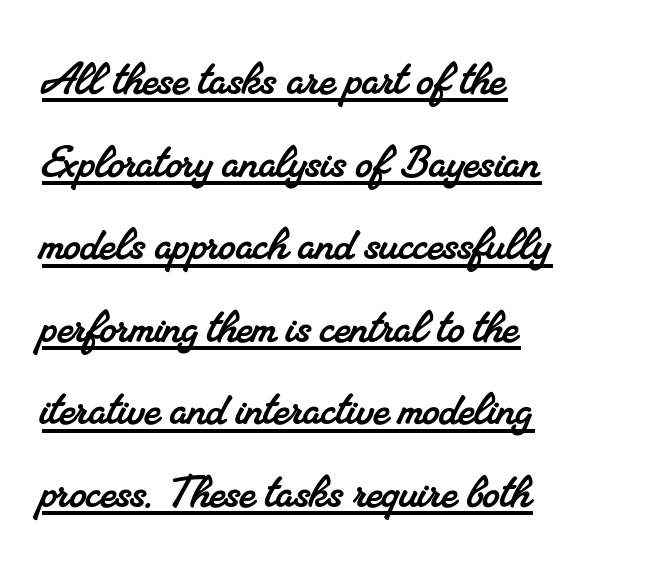
Q: Is the typeface a serif or a sans-serif typeface? A: Serif.
Q: Is the text underlined? A: Yes.
Q: How is the paragraph aligned? A: Left-aligned.
Q: Is the spacing between letters normal or unusually wide? A: Normal.
Q: Is the spacing between lines tight, normal or loose? A: Normal.
Q: Width (condensed, normal, or wide)? A: Normal.
Q: Stroke contrast? A: Medium.
Q: x-height? A: Small.
Q: Monospaced? A: No.
